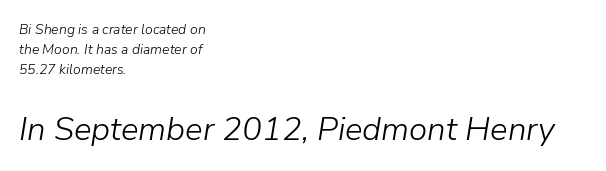
The image shows 33 px light type, italic (leaning right); set left-aligned, normal line spacing (1.44x), normal letter spacing, not underlined; the second (bottom) block is 2.36x larger; low stroke contrast and a medium x-height.
